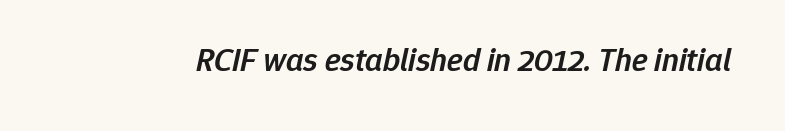
Q: Is the text bold? A: Semi-bold.
Q: Is the text italic (slanted)? A: Yes, it leans right by about 12 degrees.
Q: Is the text underlined? A: No.
Q: Is the spacing between letters normal or unusually wide? A: Normal.
Q: Width (condensed, normal, or wide)? A: Normal.
Q: Stroke contrast? A: Low.
Q: x-height? A: Medium.
Q: Monospaced? A: No.
